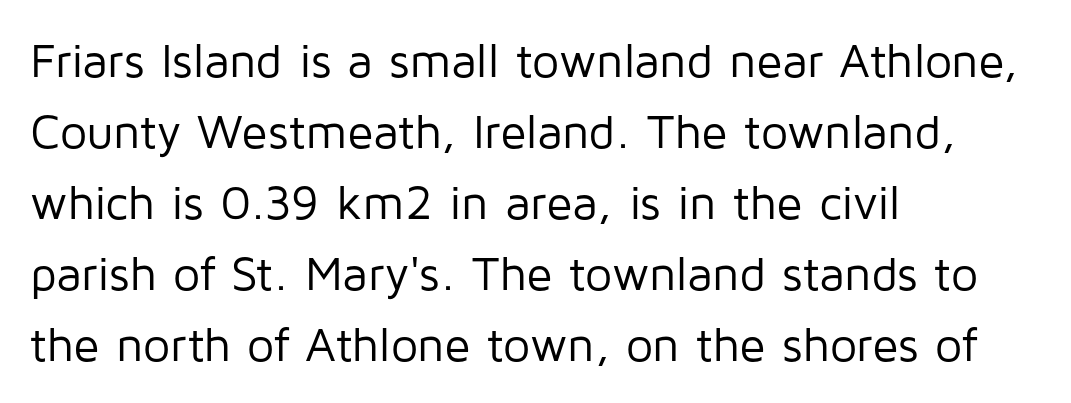
Q: Is the text bold? A: No.
Q: Is the text italic (slanted)? A: No, it is upright.
Q: Is the typeface a serif or a sans-serif typeface? A: Sans-serif.
Q: Is the text underlined? A: No.
Q: How is the paragraph aligned? A: Left-aligned.
Q: Is the spacing between letters normal or unusually wide? A: Normal.
Q: Is the spacing between lines tight, normal or loose? A: Normal.
Q: Width (condensed, normal, or wide)? A: Normal.
Q: Stroke contrast? A: Low.
Q: x-height? A: Medium.
Q: Monospaced? A: No.
